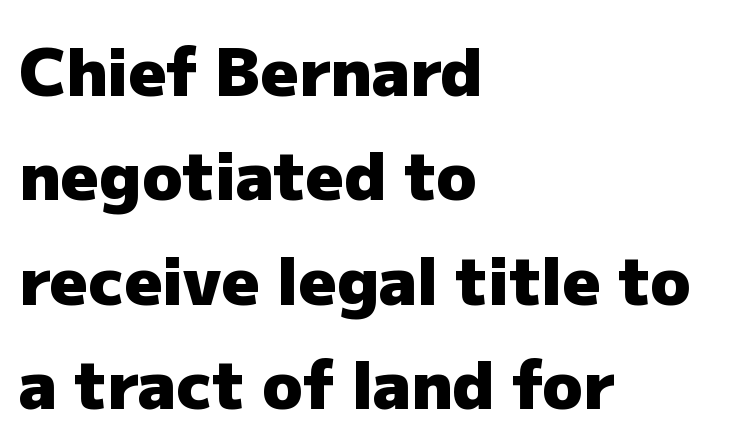
{"serif": "no", "italic": "no", "bold": "yes", "weight": "heavy", "width": "normal", "stroke_contrast": "low", "x_height": "medium", "monospaced": "no", "underline": "no", "align": "left", "line_spacing": "normal", "line_spacing_ratio": 1.58, "letter_spacing": "normal", "letter_spacing_em": 0.0, "glyph_px": 66}
